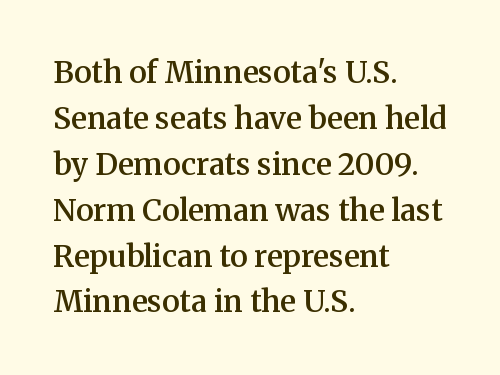
The passage shown has conventional tracking throughout. Quick note: interline space is typical. Old-style or modern, the face here clearly has serifs. Looks like regular typesetting: each glyph gets only the width it needs.
